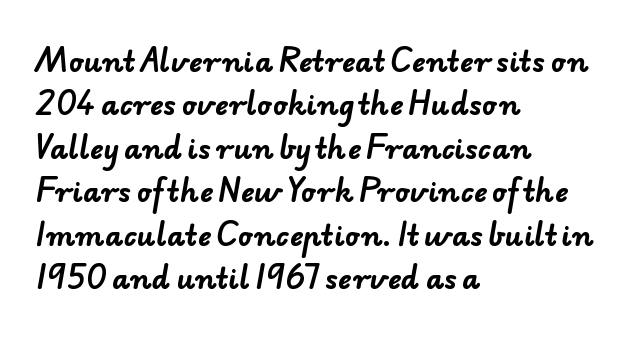
{"serif": "no", "bold": "yes", "weight": "bold", "width": "normal", "stroke_contrast": "low", "x_height": "small", "monospaced": "no", "underline": "no", "align": "left", "line_spacing": "normal", "line_spacing_ratio": 1.55, "letter_spacing": "normal", "letter_spacing_em": 0.0, "glyph_px": 28}
